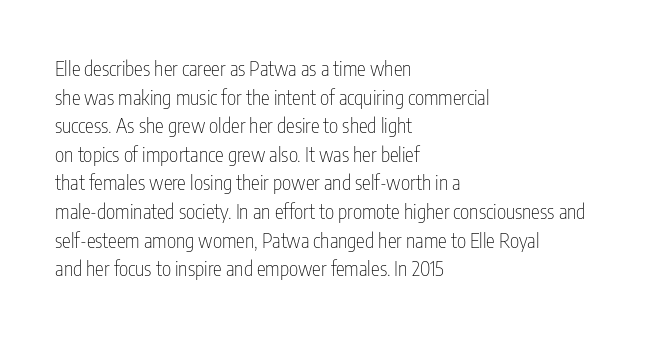
The image shows 20 px text type, upright; set left-aligned, normal line spacing (1.43x), normal letter spacing, not underlined.
